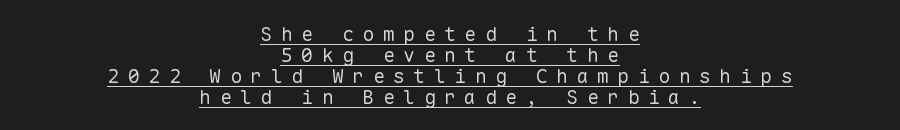
The image shows 20 px text type, upright; set centered, tight line spacing (1.05x), unusually wide letter spacing (+0.42 em), underlined.
